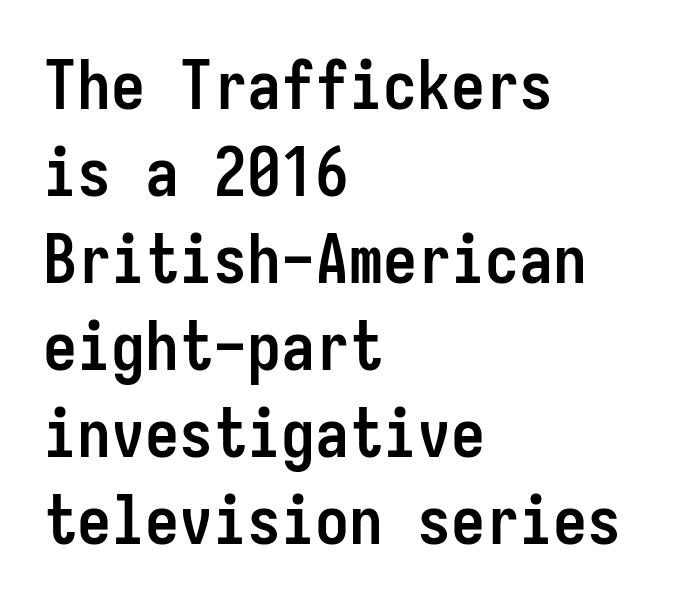
Caption: bold face, heavy strokes. The leading is moderate, giving the passage an even texture. Observe the absence of serifs on each vertical stroke in this sample. If you drew a line through each stem, it would be perfectly vertical.
